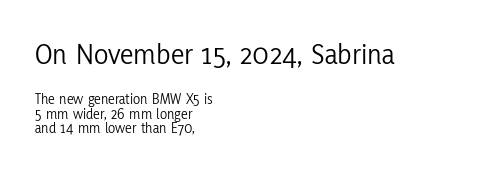
The image shows 30 px light, condensed sans-serif type, upright; set left-aligned, tight line spacing (0.99x), normal letter spacing, not underlined; the first (top) block is 2.0x larger; low stroke contrast and a medium x-height.
